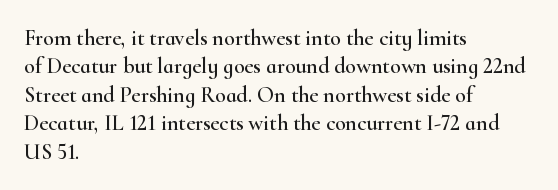
Q: Is the text italic (slanted)? A: No, it is upright.
Q: Is the text underlined? A: No.
Q: How is the paragraph aligned? A: Left-aligned.
Q: Is the spacing between letters normal or unusually wide? A: Normal.
Q: Is the spacing between lines tight, normal or loose? A: Normal.
